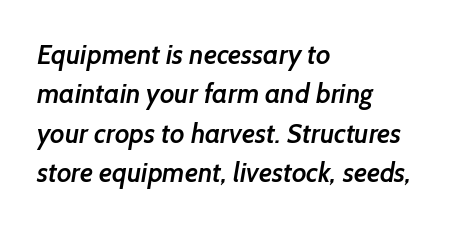
The image shows 27 px text type; set left-aligned, normal line spacing (1.46x), normal letter spacing, not underlined.
